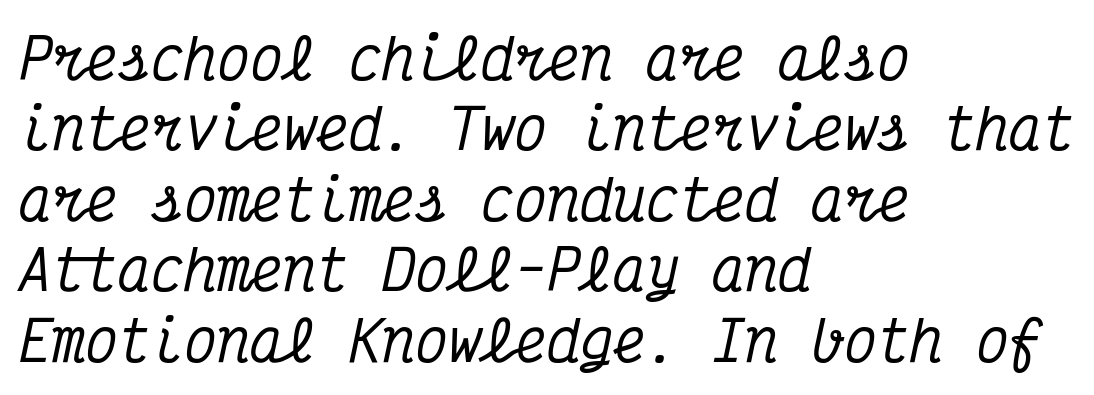
The image shows 55 px condensed serif type, italic (leaning right), monospaced; set left-aligned, normal line spacing (1.28x), normal letter spacing, not underlined; medium stroke contrast and a medium x-height.
